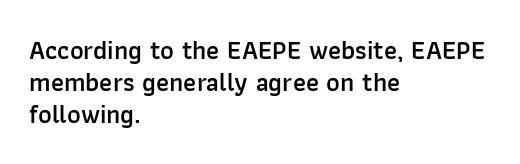
{"italic": "no", "bold": "semi", "underline": "no", "align": "left", "line_spacing_ratio": 1.23, "letter_spacing": "normal", "letter_spacing_em": 0.0, "glyph_px": 26}
